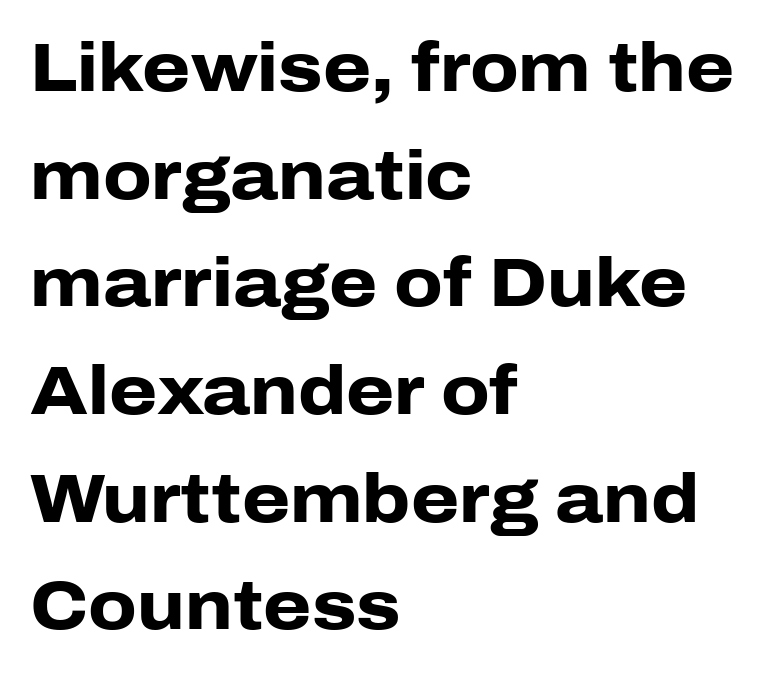
{"serif": "no", "italic": "no", "bold": "yes", "weight": "heavy", "width": "normal", "stroke_contrast": "low", "x_height": "medium", "monospaced": "no", "underline": "no", "align": "left", "line_spacing": "normal", "line_spacing_ratio": 1.56, "letter_spacing": "normal", "letter_spacing_em": 0.0, "glyph_px": 69}
